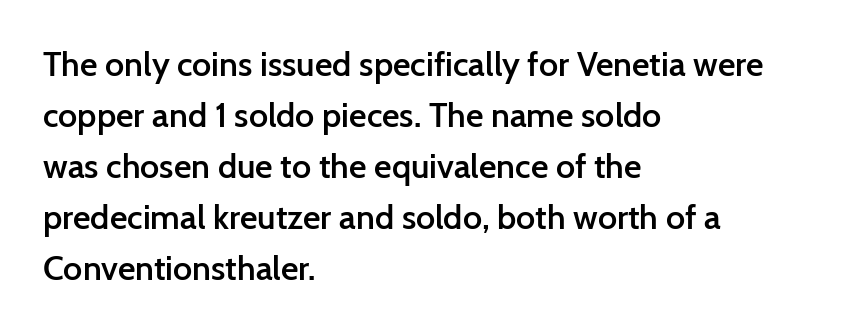
{"serif": "no", "italic": "no", "bold": "semi", "weight": "semibold", "width": "normal", "stroke_contrast": "low", "x_height": "medium", "monospaced": "no", "underline": "no", "align": "left", "line_spacing": "normal", "line_spacing_ratio": 1.5, "letter_spacing": "normal", "letter_spacing_em": 0.0, "glyph_px": 34}
